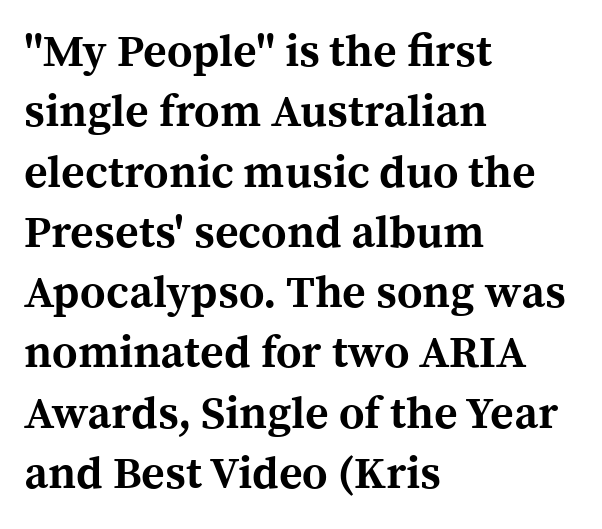
Q: Is the text bold? A: Yes.
Q: Is the text italic (slanted)? A: No, it is upright.
Q: Is the typeface a serif or a sans-serif typeface? A: Serif.
Q: Is the text underlined? A: No.
Q: How is the paragraph aligned? A: Left-aligned.
Q: Is the spacing between letters normal or unusually wide? A: Normal.
Q: Is the spacing between lines tight, normal or loose? A: Normal.
Q: Width (condensed, normal, or wide)? A: Normal.
Q: x-height? A: Medium.
Q: Monospaced? A: No.
